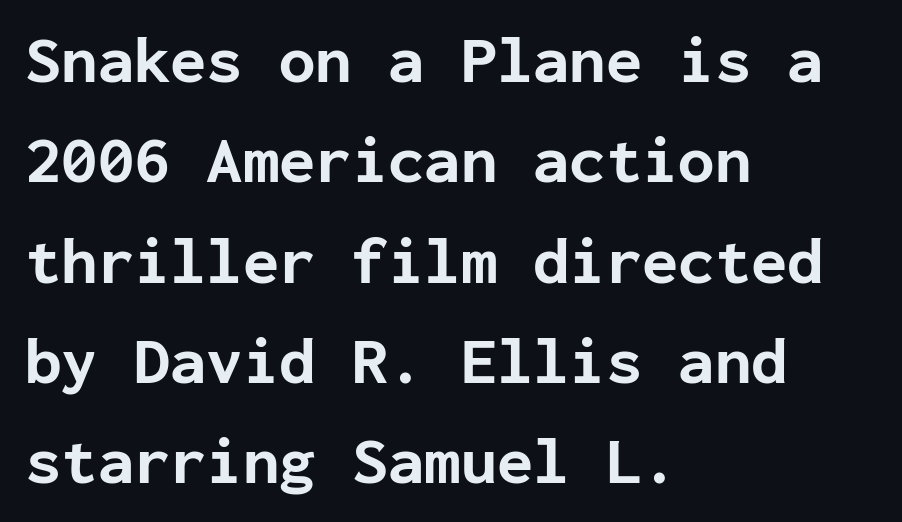
The font is running at its bold setting. The passage shown is typed in a monospace face where columns stay perfectly aligned. These lines stack with their left ends in a neat column. This rendering leaves character spacing at its baseline value.
